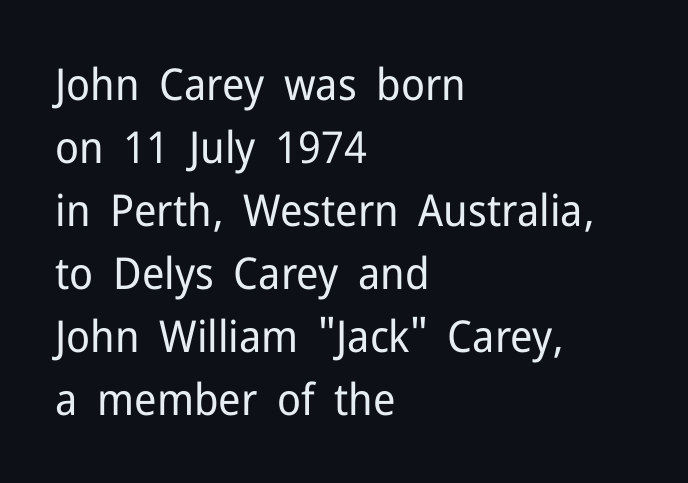
The image shows 44 px regular-weight sans-serif type, upright; set left-aligned, normal line spacing (1.43x), normal letter spacing, not underlined; low stroke contrast and a medium x-height.
